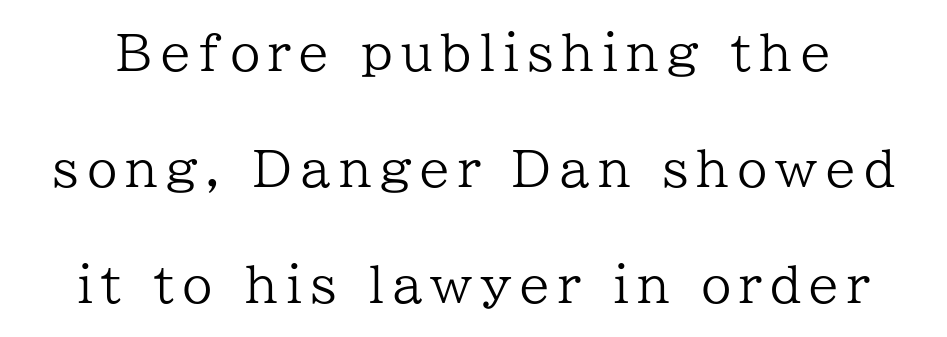
The image shows 49 px regular-weight serif type, upright; set loose line spacing (2.37x), not underlined; low stroke contrast and a medium x-height.
